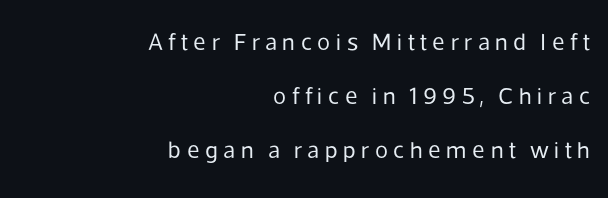
Q: Is the text bold? A: No.
Q: Is the text italic (slanted)? A: No, it is upright.
Q: Is the text underlined? A: No.
Q: How is the paragraph aligned? A: Right-aligned.
Q: Is the spacing between letters normal or unusually wide? A: Unusually wide.
Q: Is the spacing between lines tight, normal or loose? A: Loose.
